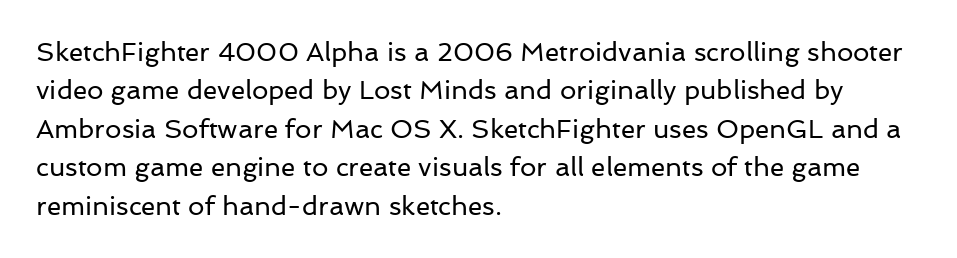
Q: Is the text bold? A: No.
Q: Is the text italic (slanted)? A: No, it is upright.
Q: Is the text underlined? A: No.
Q: How is the paragraph aligned? A: Left-aligned.
Q: Is the spacing between letters normal or unusually wide? A: Normal.
Q: Is the spacing between lines tight, normal or loose? A: Normal.
